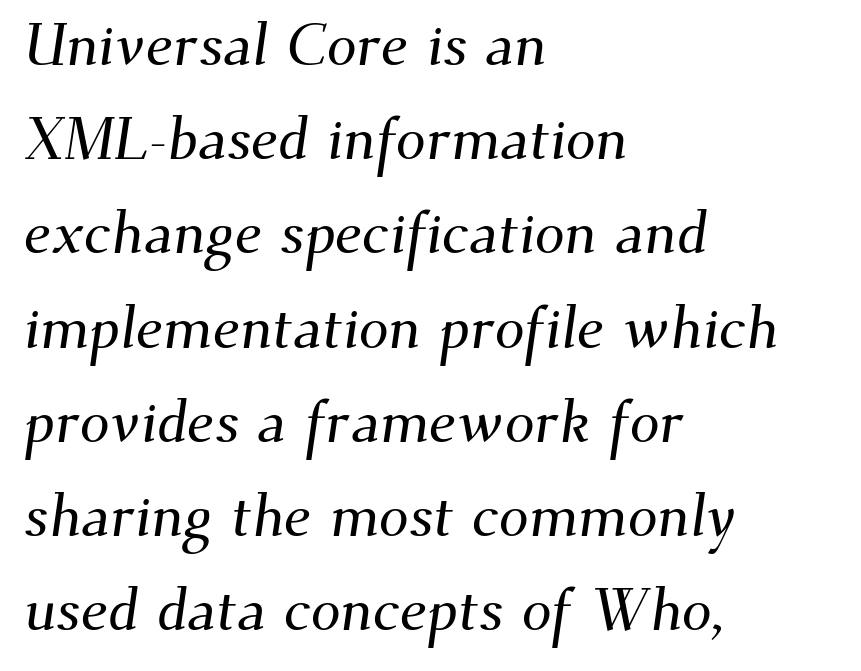
{"serif": "yes", "width": "normal", "stroke_contrast": "medium", "x_height": "small", "monospaced": "no", "underline": "no", "align": "left", "line_spacing": "normal", "line_spacing_ratio": 1.57, "letter_spacing": "normal", "letter_spacing_em": 0.0, "glyph_px": 60}
